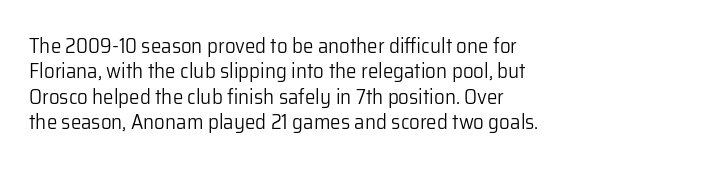
The image shows 21 px text type, upright; set left-aligned, line spacing 1.21x, normal letter spacing, not underlined.
